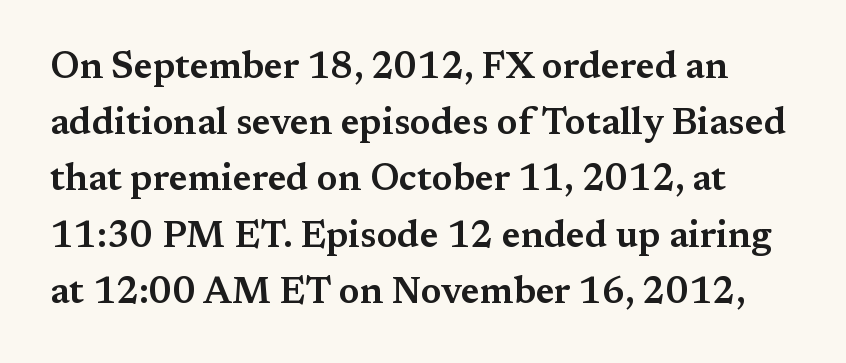
Q: Is the text italic (slanted)? A: No, it is upright.
Q: Is the typeface a serif or a sans-serif typeface? A: Serif.
Q: Is the text underlined? A: No.
Q: Is the spacing between letters normal or unusually wide? A: Normal.
Q: Is the spacing between lines tight, normal or loose? A: Normal.
Q: Width (condensed, normal, or wide)? A: Wide.
Q: Stroke contrast? A: Medium.
Q: x-height? A: Medium.
Q: Monospaced? A: No.
